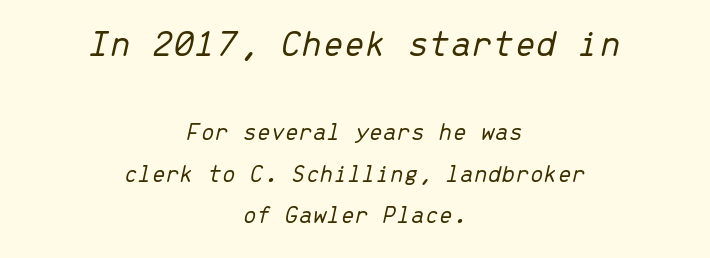
Q: Is the text bold? A: No.
Q: Is the text italic (slanted)? A: Yes, it leans right by about 13 degrees.
Q: Is the text underlined? A: No.
Q: How is the paragraph aligned? A: Centered.
Q: Is the spacing between letters normal or unusually wide? A: Normal.
Q: Is the spacing between lines tight, normal or loose? A: Normal.
Q: Which block of text is set in a larger size, the first (top) or the second (bottom)? A: The first (top) one.
Q: Width (condensed, normal, or wide)? A: Normal.
Q: Stroke contrast? A: Low.
Q: x-height? A: Medium.
Q: Monospaced? A: Yes.
